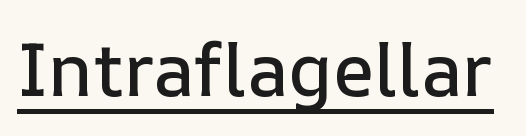
The image shows 74 px text type, upright; set normal letter spacing, underlined; low stroke contrast and a medium x-height.
